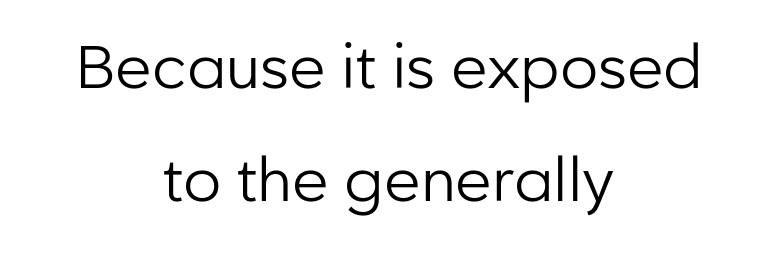
The image shows 60 px regular-weight sans-serif type, upright; set centered, line spacing 1.89x, normal letter spacing, not underlined; low stroke contrast and a medium x-height.
